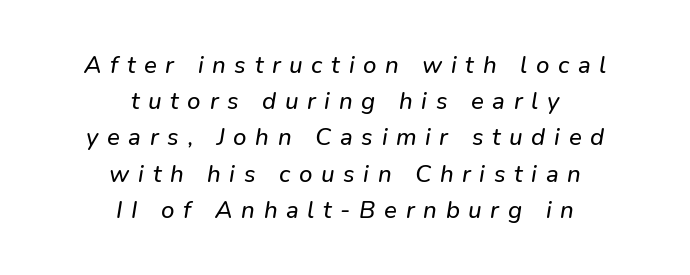
The image shows 24 px text type, italic (leaning right); set centered, normal line spacing (1.51x), unusually wide letter spacing (+0.36 em), not underlined.
